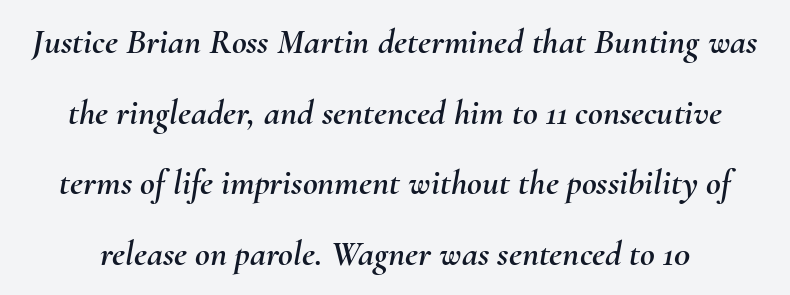
{"italic": "yes", "lean": "right", "slant_degrees": 10, "width": "normal", "stroke_contrast": "medium", "x_height": "small", "monospaced": "no", "underline": "no", "line_spacing": "loose", "line_spacing_ratio": 1.96, "letter_spacing": "normal", "letter_spacing_em": 0.0, "glyph_px": 36}
